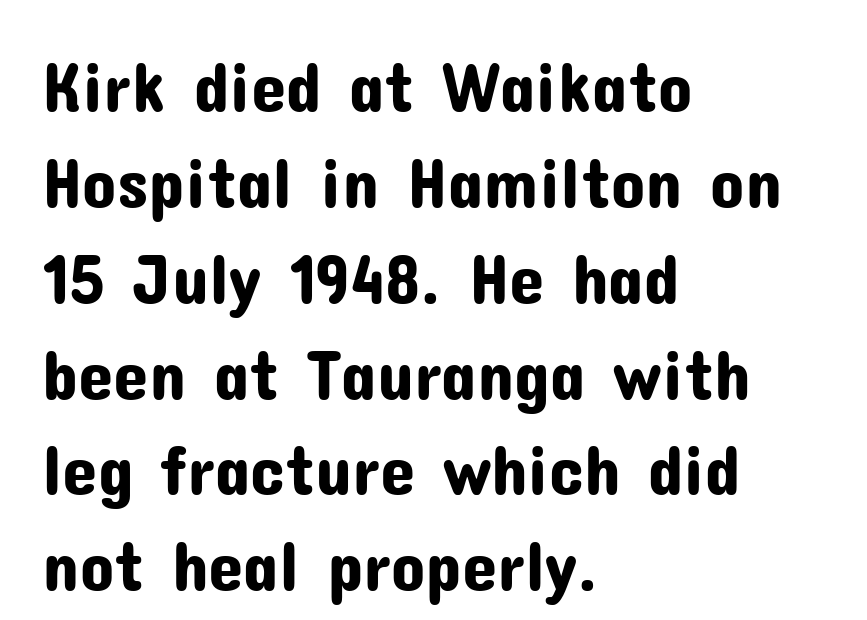
Q: Is the text italic (slanted)? A: No, it is upright.
Q: Is the typeface a serif or a sans-serif typeface? A: Sans-serif.
Q: Is the text underlined? A: No.
Q: How is the paragraph aligned? A: Left-aligned.
Q: Is the spacing between letters normal or unusually wide? A: Normal.
Q: Is the spacing between lines tight, normal or loose? A: Normal.
Q: Width (condensed, normal, or wide)? A: Normal.
Q: Stroke contrast? A: Low.
Q: x-height? A: Medium.
Q: Monospaced? A: No.
